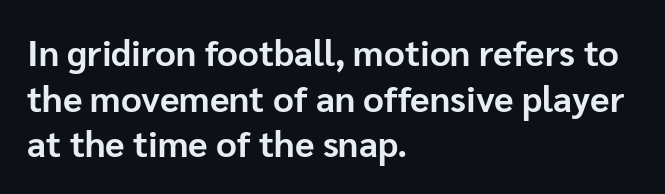
{"serif": "no", "italic": "no", "bold": "yes", "weight": "bold", "width": "normal", "stroke_contrast": "low", "x_height": "medium", "monospaced": "no", "underline": "no", "align": "left", "line_spacing": "normal", "line_spacing_ratio": 1.27, "letter_spacing": "normal", "letter_spacing_em": 0.0, "glyph_px": 36}
